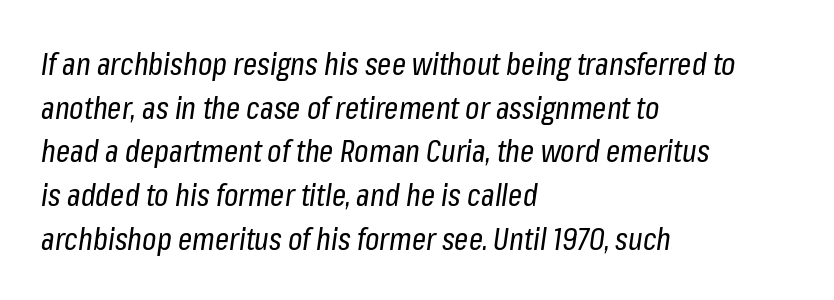
The image shows 31 px regular-weight, condensed type, italic (leaning right); set left-aligned, normal line spacing (1.41x), normal letter spacing, not underlined; low stroke contrast and a medium x-height.
